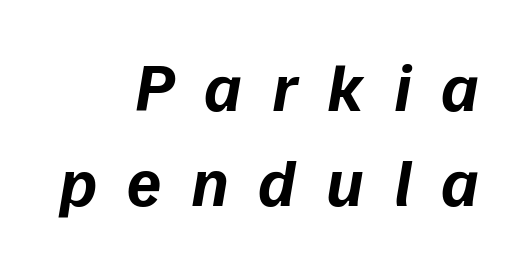
The image shows 69 px bold sans-serif type; set right-aligned, normal line spacing (1.38x), unusually wide letter spacing (+0.43 em), not underlined; low stroke contrast and a medium x-height.
